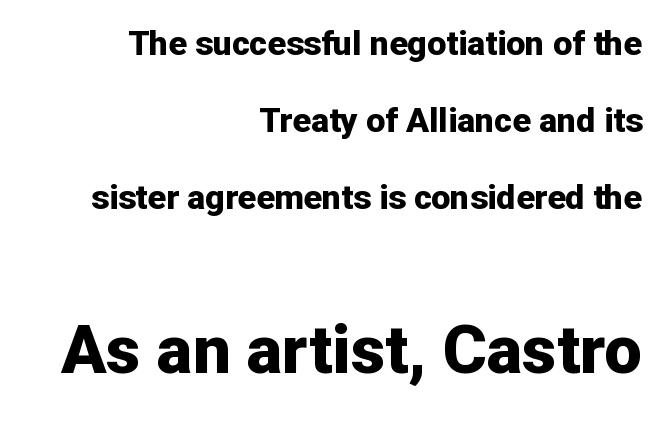
Q: Is the text bold? A: Yes.
Q: Is the text italic (slanted)? A: No, it is upright.
Q: Is the typeface a serif or a sans-serif typeface? A: Sans-serif.
Q: Is the text underlined? A: No.
Q: How is the paragraph aligned? A: Right-aligned.
Q: Is the spacing between letters normal or unusually wide? A: Normal.
Q: Is the spacing between lines tight, normal or loose? A: Loose.
Q: Which block of text is set in a larger size, the first (top) or the second (bottom)? A: The second (bottom) one.
Q: Width (condensed, normal, or wide)? A: Normal.
Q: Stroke contrast? A: Low.
Q: x-height? A: Medium.
Q: Monospaced? A: No.
